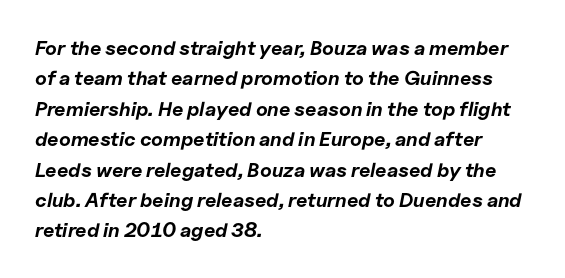
Q: Is the text bold? A: Yes.
Q: Is the text italic (slanted)? A: Yes, it leans right by about 11 degrees.
Q: Is the text underlined? A: No.
Q: How is the paragraph aligned? A: Left-aligned.
Q: Is the spacing between letters normal or unusually wide? A: Normal.
Q: Is the spacing between lines tight, normal or loose? A: Normal.
